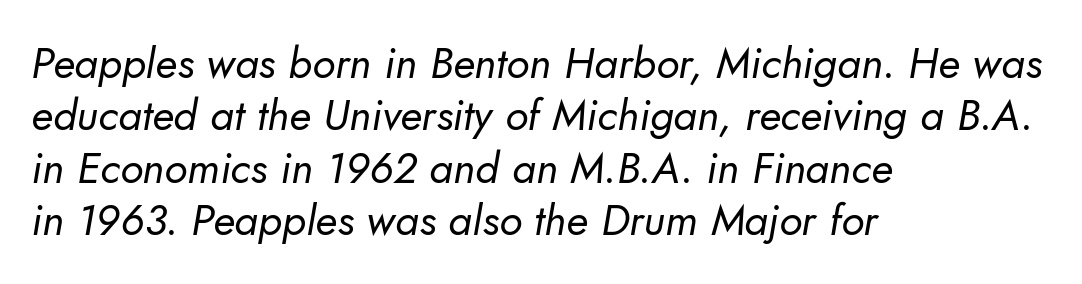
Q: Is the text bold? A: No.
Q: Is the typeface a serif or a sans-serif typeface? A: Sans-serif.
Q: Is the text underlined? A: No.
Q: How is the paragraph aligned? A: Left-aligned.
Q: Is the spacing between letters normal or unusually wide? A: Normal.
Q: Width (condensed, normal, or wide)? A: Normal.
Q: Stroke contrast? A: Low.
Q: x-height? A: Small.
Q: Monospaced? A: No.
